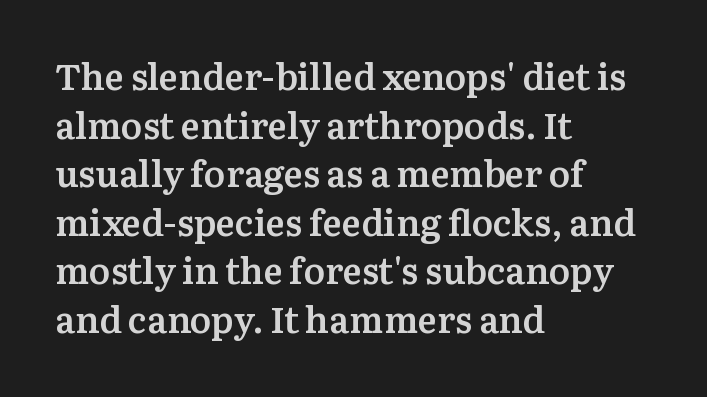
Posture: upright roman. The specimen omits any rule beneath the text block's lines. The strokes are fattened partway — semibold, not bold. Varying glyph widths throughout — classic text-font behaviour. Honestly, the row spacing looks completely unremarkable.
